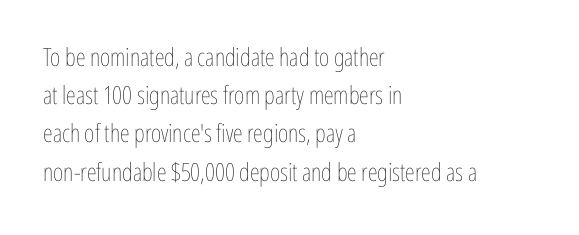
The image shows 25 px text type, upright; set left-aligned, normal line spacing (1.53x), normal letter spacing, not underlined.
